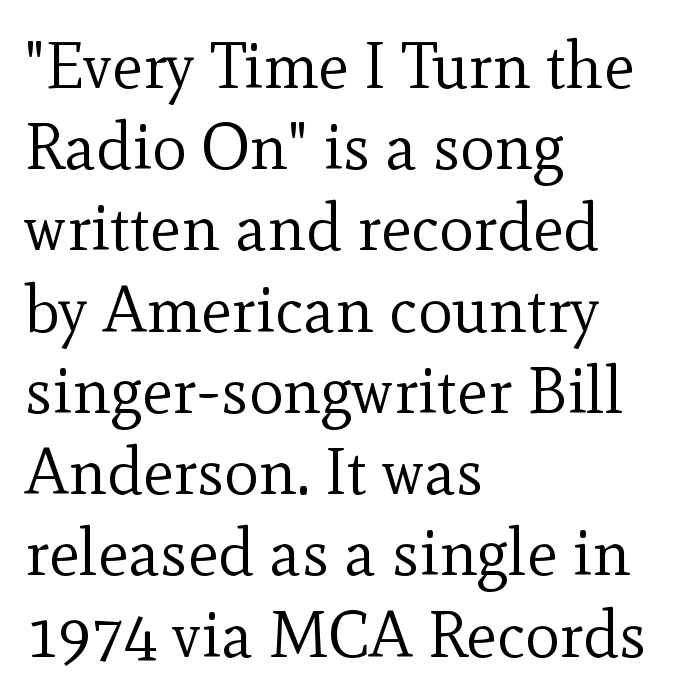
Each line starts at the same left margin while the right side varies. The designer went with a serif here, giving each stem small feet. Is this a fixed-width face? No — the glyphs have proportional, varying widths. Is the stroke heavy? The answer is a plain regular-or-lighter.
